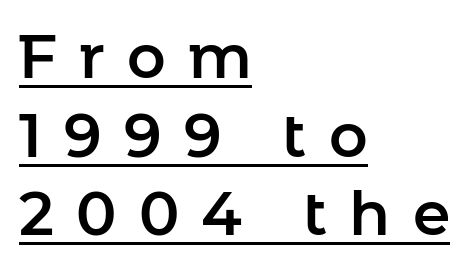
Q: Is the text italic (slanted)? A: No, it is upright.
Q: Is the typeface a serif or a sans-serif typeface? A: Sans-serif.
Q: Is the text underlined? A: Yes.
Q: How is the paragraph aligned? A: Left-aligned.
Q: Is the spacing between letters normal or unusually wide? A: Unusually wide.
Q: Is the spacing between lines tight, normal or loose? A: Normal.
Q: Width (condensed, normal, or wide)? A: Normal.
Q: Stroke contrast? A: Low.
Q: x-height? A: Medium.
Q: Monospaced? A: No.
